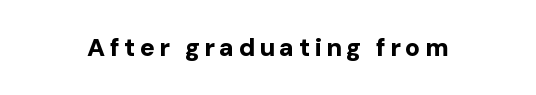
{"italic": "no", "bold": "yes", "underline": "no", "glyph_px": 25}
